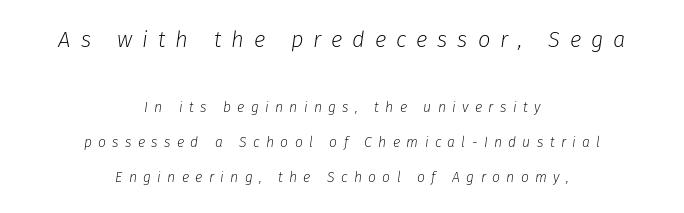
Q: Is the text bold? A: No.
Q: Is the text italic (slanted)? A: Yes, it leans right by about 8 degrees.
Q: Is the text underlined? A: No.
Q: How is the paragraph aligned? A: Centered.
Q: Is the spacing between letters normal or unusually wide? A: Unusually wide.
Q: Is the spacing between lines tight, normal or loose? A: Loose.
Q: Which block of text is set in a larger size, the first (top) or the second (bottom)? A: The first (top) one.
